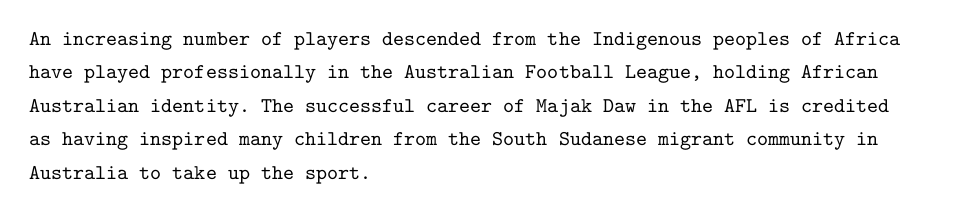
Q: Is the text italic (slanted)? A: No, it is upright.
Q: Is the text underlined? A: No.
Q: How is the paragraph aligned? A: Left-aligned.
Q: Is the spacing between letters normal or unusually wide? A: Normal.
Q: Is the spacing between lines tight, normal or loose? A: Normal.
